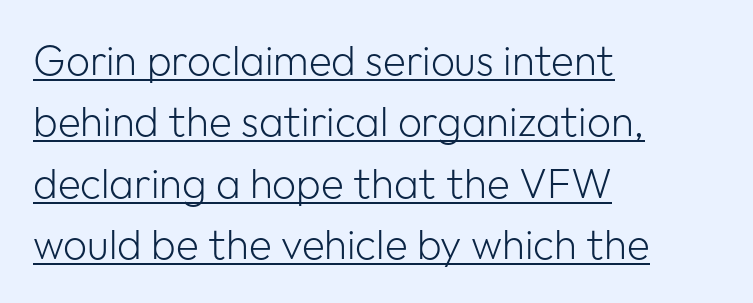
The image shows 42 px light sans-serif type, upright; set left-aligned, normal line spacing (1.46x), normal letter spacing, underlined; low stroke contrast and a medium x-height.
